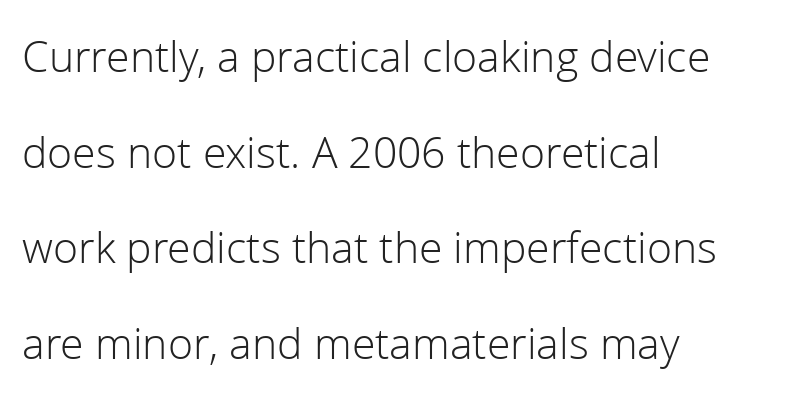
{"serif": "no", "italic": "no", "bold": "no", "weight": "light", "width": "normal", "stroke_contrast": "low", "x_height": "medium", "monospaced": "no", "underline": "no", "align": "left", "line_spacing": "loose", "line_spacing_ratio": 2.08, "letter_spacing": "normal", "letter_spacing_em": 0.0, "glyph_px": 46}
